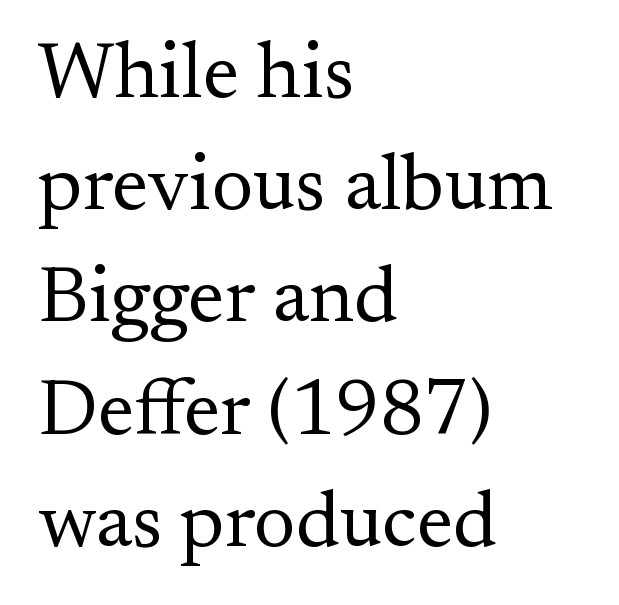
Q: Is the text bold? A: No.
Q: Is the text italic (slanted)? A: No, it is upright.
Q: Is the typeface a serif or a sans-serif typeface? A: Serif.
Q: Is the text underlined? A: No.
Q: How is the paragraph aligned? A: Left-aligned.
Q: Is the spacing between letters normal or unusually wide? A: Normal.
Q: Is the spacing between lines tight, normal or loose? A: Normal.
Q: Width (condensed, normal, or wide)? A: Normal.
Q: Stroke contrast? A: Medium.
Q: x-height? A: Small.
Q: Monospaced? A: No.
